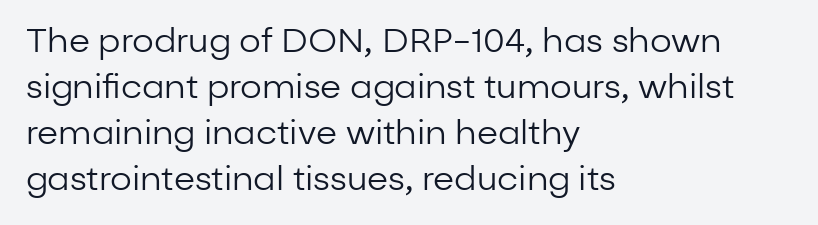
Underline: absent. A roman cut, with each character standing at attention. Compared with typical body copy, the letter spacing here is the same. Notice how descenders clear the ascenders below comfortably — that's standard leading. Each line starts at the same left margin while the right side varies.
